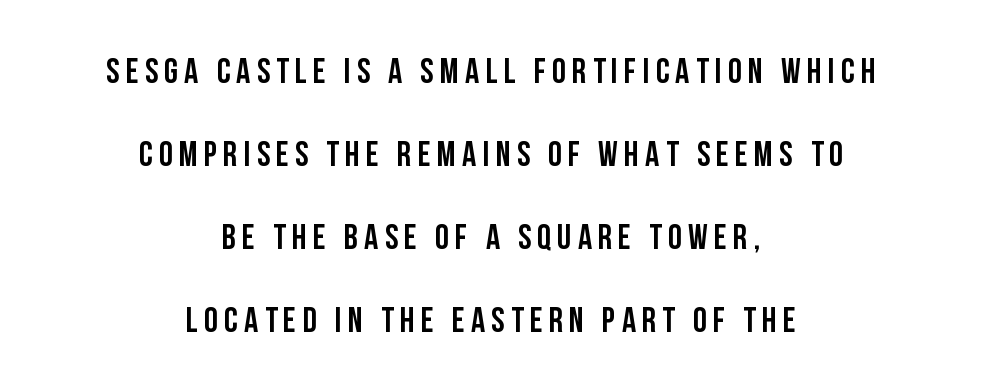
Widely set lines give the paragraph a tall, airy silhouette. Varying glyph widths throughout — classic text-font behaviour. Serifs: no, the terminals of the letterforms are clean. Unlike italic type, these characters show no tilt at all.
